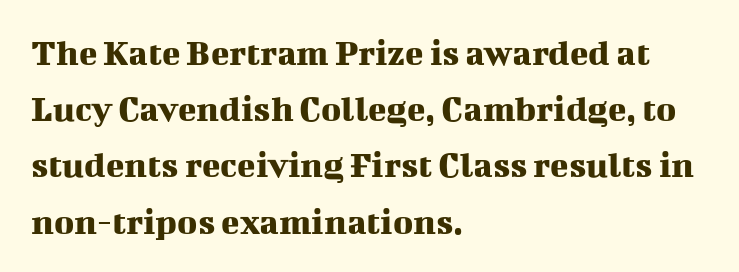
Q: Is the text italic (slanted)? A: No, it is upright.
Q: Is the typeface a serif or a sans-serif typeface? A: Serif.
Q: Is the text underlined? A: No.
Q: How is the paragraph aligned? A: Left-aligned.
Q: Is the spacing between letters normal or unusually wide? A: Normal.
Q: Is the spacing between lines tight, normal or loose? A: Normal.
Q: Width (condensed, normal, or wide)? A: Normal.
Q: Stroke contrast? A: Medium.
Q: x-height? A: Medium.
Q: Monospaced? A: No.
